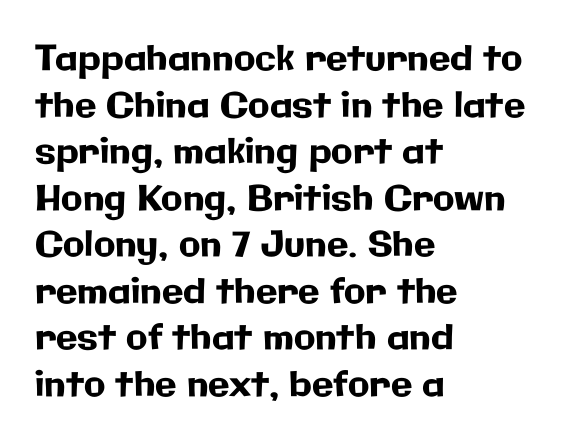
Q: Is the text italic (slanted)? A: No, it is upright.
Q: Is the typeface a serif or a sans-serif typeface? A: Sans-serif.
Q: Is the text underlined? A: No.
Q: How is the paragraph aligned? A: Left-aligned.
Q: Is the spacing between letters normal or unusually wide? A: Normal.
Q: Is the spacing between lines tight, normal or loose? A: Normal.
Q: Width (condensed, normal, or wide)? A: Normal.
Q: Stroke contrast? A: Low.
Q: x-height? A: Medium.
Q: Monospaced? A: No.
